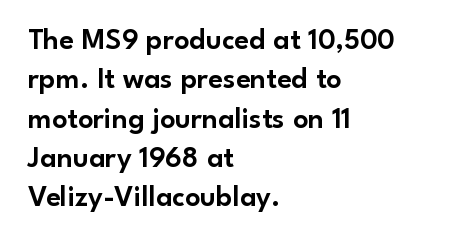
Q: Is the text italic (slanted)? A: No, it is upright.
Q: Is the typeface a serif or a sans-serif typeface? A: Sans-serif.
Q: Is the text underlined? A: No.
Q: How is the paragraph aligned? A: Left-aligned.
Q: Is the spacing between letters normal or unusually wide? A: Normal.
Q: Is the spacing between lines tight, normal or loose? A: Normal.
Q: Width (condensed, normal, or wide)? A: Normal.
Q: Stroke contrast? A: Low.
Q: x-height? A: Small.
Q: Monospaced? A: No.
